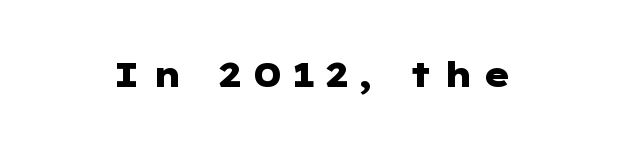
The image shows 34 px heavy, wide sans-serif type, upright; set unusually wide letter spacing (+0.27 em), not underlined; low stroke contrast and a medium x-height.
